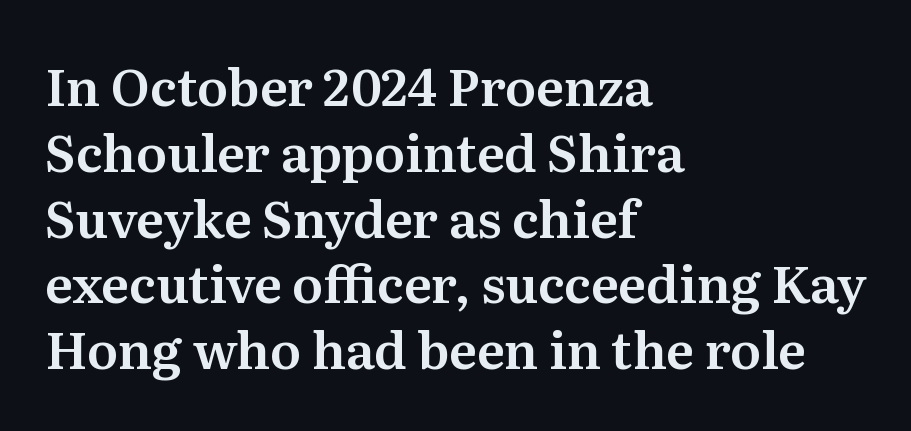
{"serif": "yes", "italic": "no", "width": "normal", "stroke_contrast": "medium", "x_height": "medium", "monospaced": "no", "underline": "no", "align": "left", "line_spacing": "normal", "line_spacing_ratio": 1.29, "letter_spacing": "normal", "letter_spacing_em": 0.0, "glyph_px": 51}
